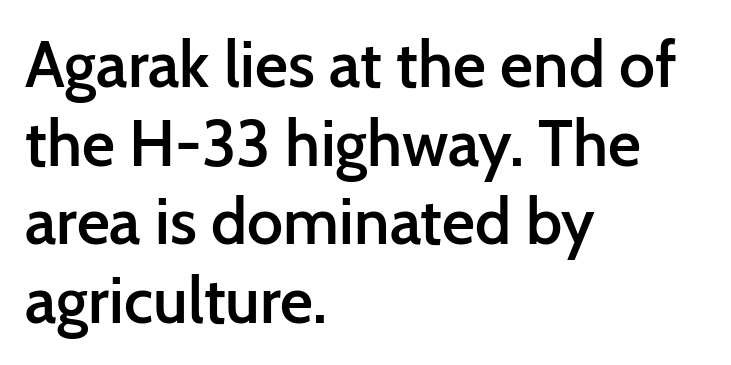
The image shows 64 px semibold sans-serif type, upright; set left-aligned, line spacing 1.23x, normal letter spacing, not underlined; low stroke contrast and a medium x-height.
